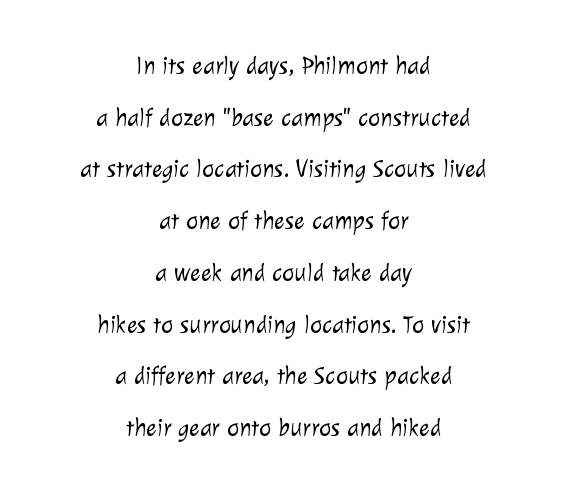
{"bold": "no", "underline": "no", "align": "center", "line_spacing": "loose", "line_spacing_ratio": 2.07, "letter_spacing": "normal", "letter_spacing_em": 0.0, "glyph_px": 25}
